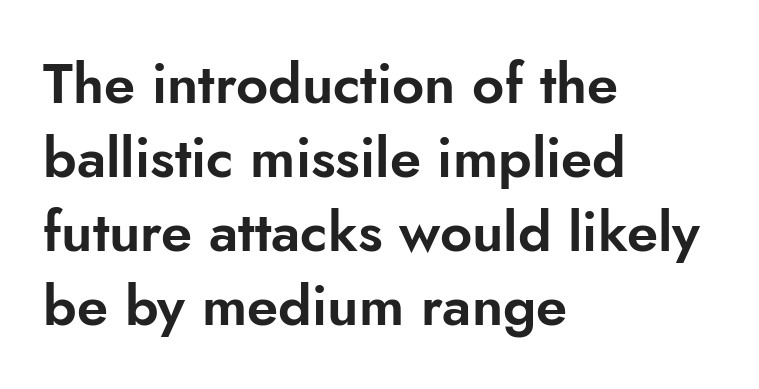
The image shows 56 px sans-serif type, upright; set left-aligned, normal line spacing (1.32x), normal letter spacing, not underlined; low stroke contrast and a small x-height.
